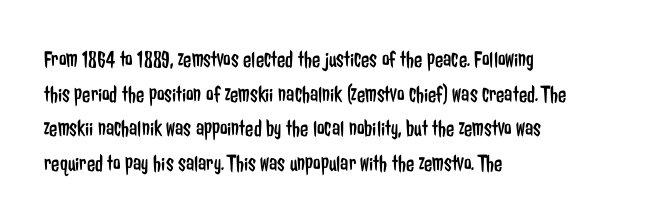
The image shows 24 px text type, upright; set left-aligned, normal line spacing (1.44x), normal letter spacing, not underlined.
